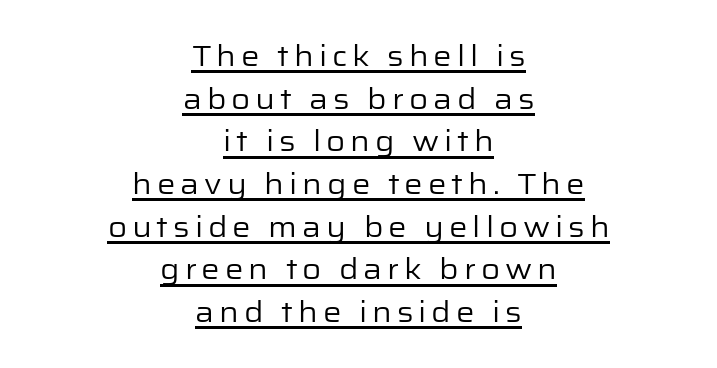
{"serif": "no", "italic": "no", "bold": "no", "weight": "regular", "width": "normal", "stroke_contrast": "low", "x_height": "medium", "monospaced": "no", "underline": "yes", "align": "center", "line_spacing": "normal", "line_spacing_ratio": 1.47, "glyph_px": 29}
